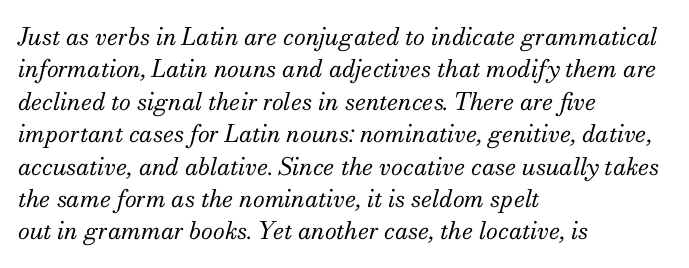
{"italic": "yes", "lean": "right", "slant_degrees": 13, "bold": "no", "underline": "no", "align": "left", "line_spacing": "normal", "line_spacing_ratio": 1.35, "letter_spacing": "normal", "letter_spacing_em": 0.0, "glyph_px": 24}
